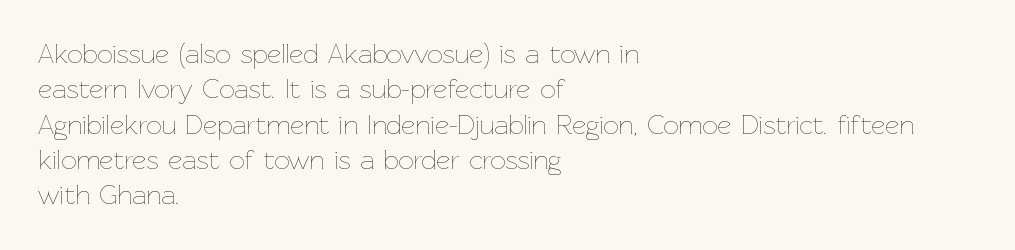
Q: Is the text bold? A: No.
Q: Is the text italic (slanted)? A: No, it is upright.
Q: Is the text underlined? A: No.
Q: How is the paragraph aligned? A: Left-aligned.
Q: Is the spacing between letters normal or unusually wide? A: Normal.
Q: Is the spacing between lines tight, normal or loose? A: Normal.
